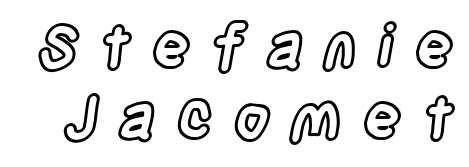
{"width": "condensed", "x_height": "large", "monospaced": "no", "underline": "no", "line_spacing_ratio": 1.2, "letter_spacing": "wide", "letter_spacing_em": 0.35, "glyph_px": 59}
